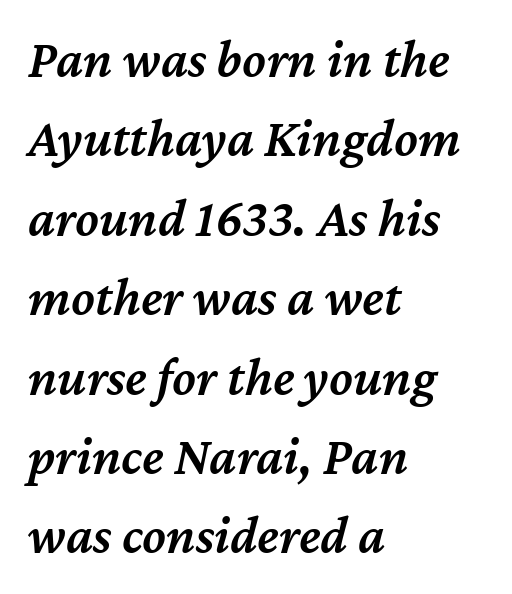
Successive baselines arrive at the customary interval. Is the type bold? Partly — it's a semibold, heavier than regular but not fully bold. The compositor pushed each line to the left boundary. Nobody touched the tracking dial on this one. Unmarked baselines from the first word to the last.
